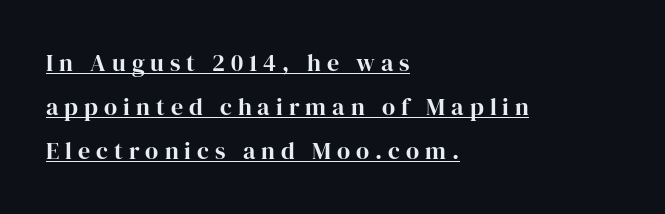
{"italic": "no", "underline": "yes", "align": "left", "line_spacing_ratio": 1.83, "letter_spacing": "wide", "letter_spacing_em": 0.25, "glyph_px": 24}
